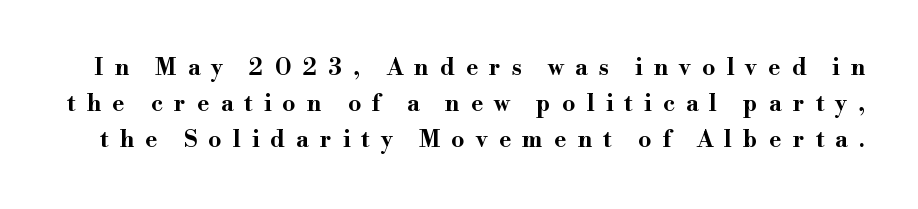
The image shows 23 px bold type, upright; set normal line spacing (1.57x), unusually wide letter spacing (+0.49 em), not underlined.
